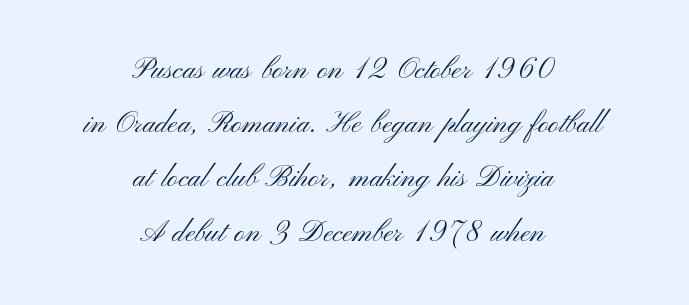
{"serif": "no", "bold": "no", "weight": "light", "width": "wide", "stroke_contrast": "medium", "x_height": "small", "monospaced": "no", "underline": "no", "align": "center", "line_spacing_ratio": 1.87, "letter_spacing": "normal", "letter_spacing_em": 0.0, "glyph_px": 29}
